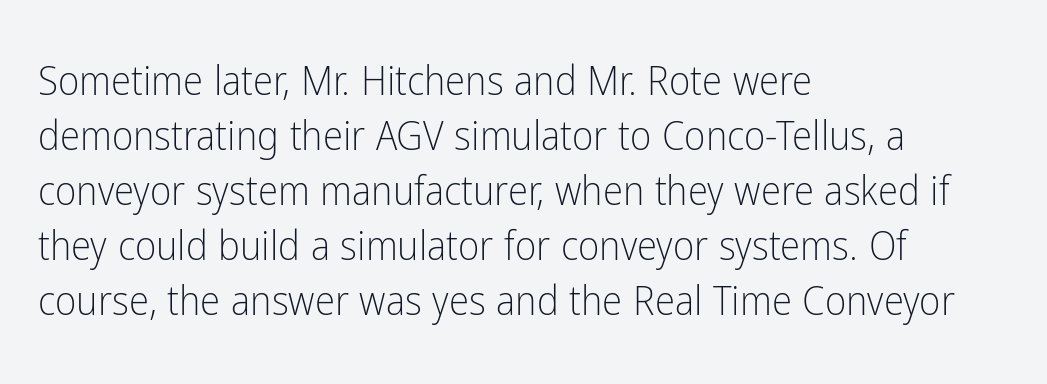
{"serif": "no", "italic": "no", "bold": "no", "weight": "light", "width": "condensed", "stroke_contrast": "low", "x_height": "medium", "monospaced": "no", "underline": "no", "align": "left", "line_spacing": "normal", "line_spacing_ratio": 1.34, "letter_spacing": "normal", "letter_spacing_em": 0.0, "glyph_px": 41}
